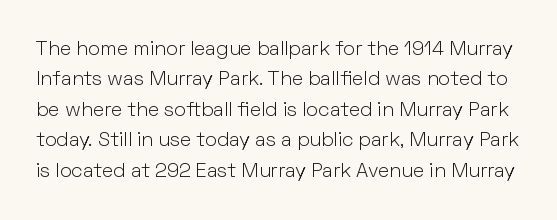
The image shows 20 px text type, upright; set normal line spacing (1.52x), normal letter spacing, not underlined.
